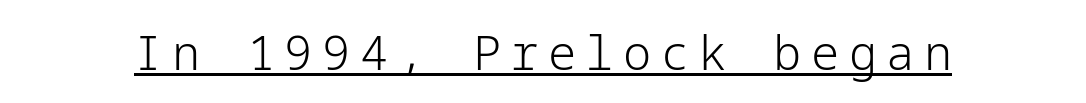
{"serif": "no", "italic": "no", "bold": "no", "weight": "light", "width": "normal", "stroke_contrast": "low", "x_height": "medium", "underline": "yes", "letter_spacing": "wide", "letter_spacing_em": 0.2, "glyph_px": 47}
